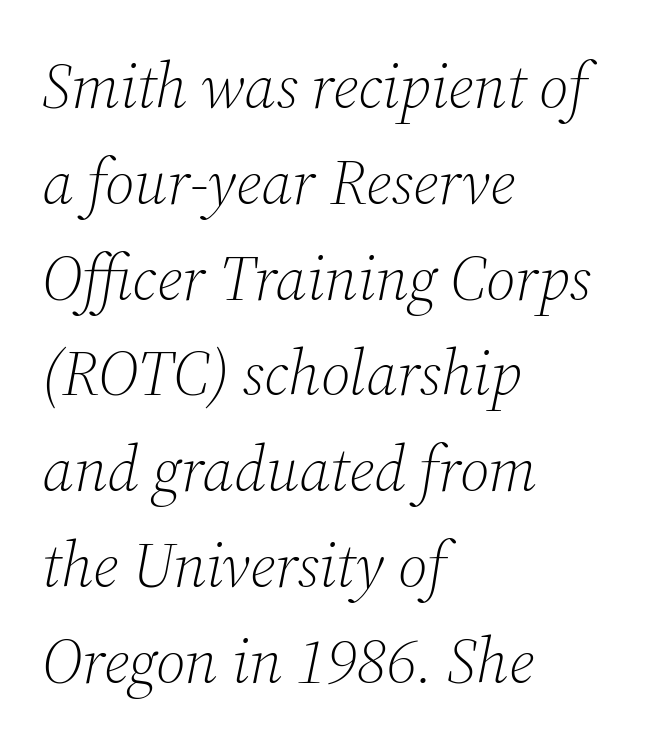
Q: Is the text bold? A: No.
Q: Is the text italic (slanted)? A: Yes, it leans right by about 12 degrees.
Q: Is the typeface a serif or a sans-serif typeface? A: Serif.
Q: Is the text underlined? A: No.
Q: How is the paragraph aligned? A: Left-aligned.
Q: Is the spacing between letters normal or unusually wide? A: Normal.
Q: Is the spacing between lines tight, normal or loose? A: Normal.
Q: Width (condensed, normal, or wide)? A: Normal.
Q: Stroke contrast? A: Medium.
Q: x-height? A: Medium.
Q: Monospaced? A: No.
